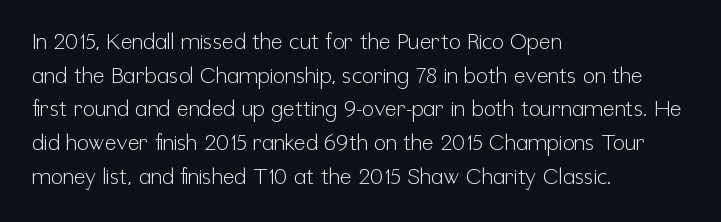
The image shows 22 px text type, upright; set left-aligned, normal line spacing (1.53x), normal letter spacing, not underlined.
